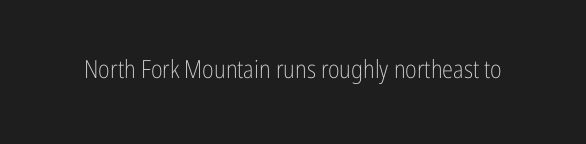
The image shows 25 px text type, upright; set normal letter spacing, not underlined.
